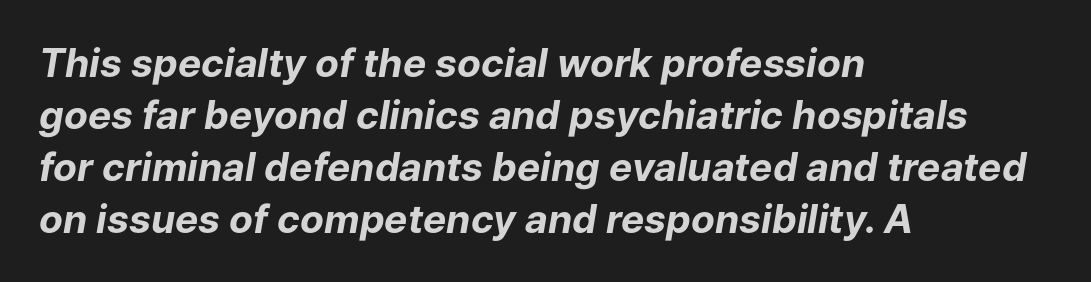
The image shows 39 px bold type, italic (leaning right); set left-aligned, normal line spacing (1.33x), normal letter spacing, not underlined; low stroke contrast and a medium x-height.
